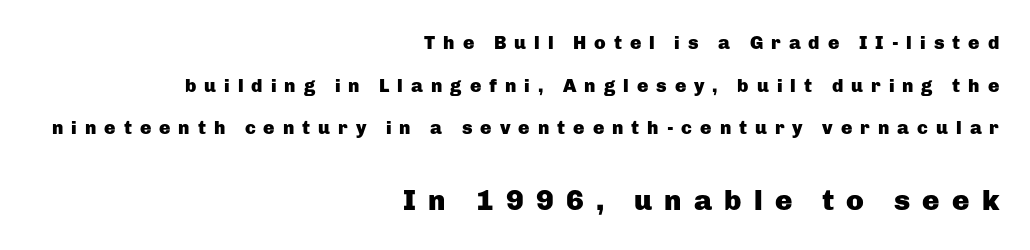
Does the leading feel generous? Absolutely, it's lavish. Is the type bold? Yes — the strokes are clearly thick and heavy. The baseline area is clear. These two chunks differ in scale, with the bottom chunk taking the larger measure.
